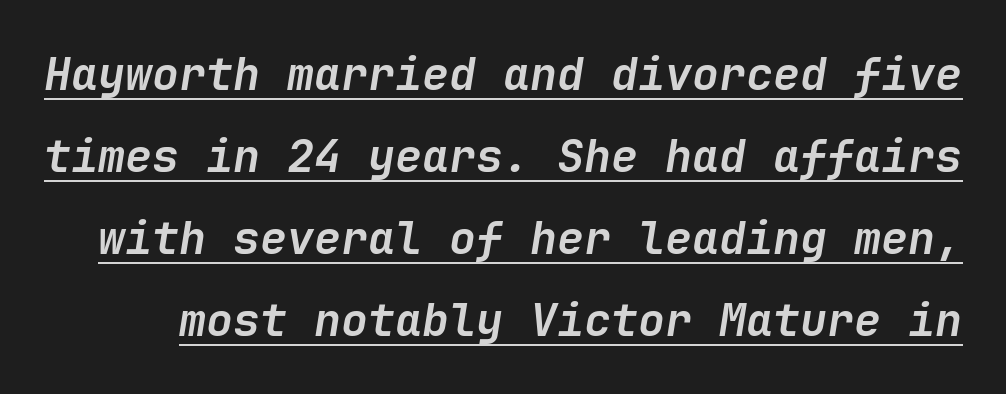
{"italic": "yes", "lean": "right", "slant_degrees": 9, "bold": "yes", "weight": "semibold", "width": "normal", "stroke_contrast": "low", "x_height": "medium", "underline": "yes", "line_spacing_ratio": 1.82, "letter_spacing": "normal", "letter_spacing_em": 0.0, "glyph_px": 45}
